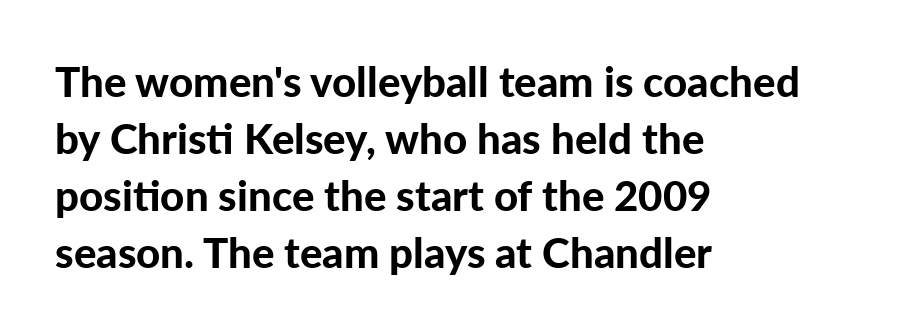
{"serif": "no", "italic": "no", "bold": "yes", "weight": "bold", "width": "normal", "stroke_contrast": "low", "x_height": "medium", "monospaced": "no", "underline": "no", "align": "left", "line_spacing": "normal", "line_spacing_ratio": 1.36, "letter_spacing": "normal", "letter_spacing_em": 0.0, "glyph_px": 42}
